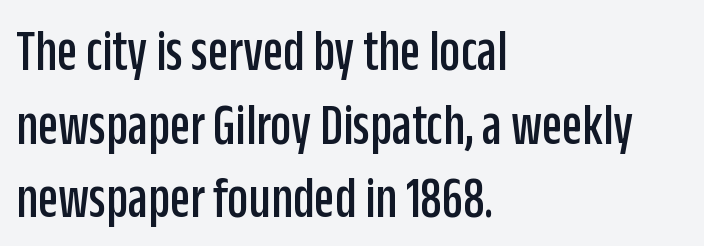
If you drew a ruler down the left edge, every line would touch it. A bare baseline throughout the passage. This is roman type, the default non-slanted kind. The passage shown is typed in a proportional face where columns would drift. One glance says typical: line gaps are just what's usual.
